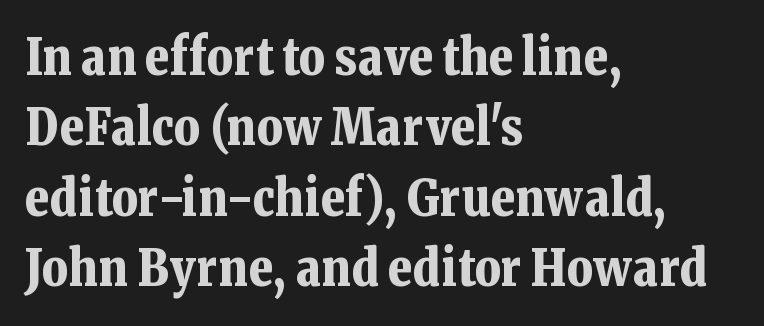
Q: Is the text bold? A: Yes.
Q: Is the text italic (slanted)? A: No, it is upright.
Q: Is the typeface a serif or a sans-serif typeface? A: Serif.
Q: Is the text underlined? A: No.
Q: How is the paragraph aligned? A: Left-aligned.
Q: Is the spacing between letters normal or unusually wide? A: Normal.
Q: Is the spacing between lines tight, normal or loose? A: Normal.
Q: Width (condensed, normal, or wide)? A: Normal.
Q: Stroke contrast? A: Low.
Q: x-height? A: Medium.
Q: Monospaced? A: No.
